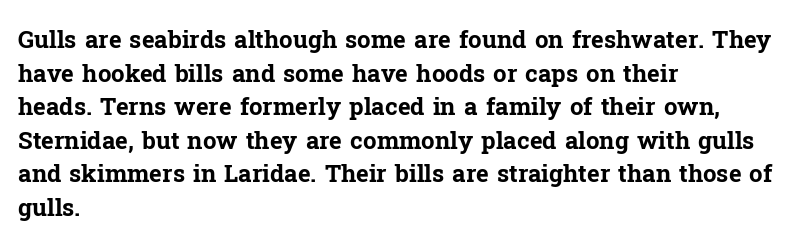
Q: Is the text bold? A: Yes.
Q: Is the text italic (slanted)? A: No, it is upright.
Q: Is the text underlined? A: No.
Q: How is the paragraph aligned? A: Left-aligned.
Q: Is the spacing between letters normal or unusually wide? A: Normal.
Q: Is the spacing between lines tight, normal or loose? A: Normal.
